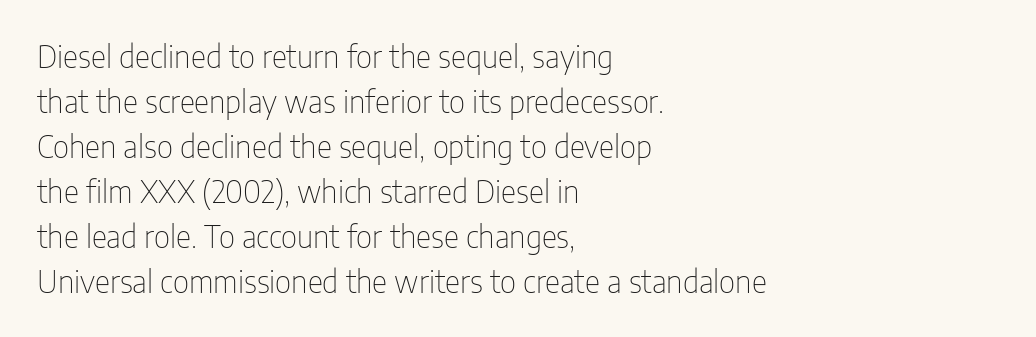
A sans-serif font was chosen for this passage. Every stem runs plumb, perpendicular to the baseline. Stroke thickness stays within the range of a standard reading face or lighter. Standard letterfit; no display-style spreading of the glyphs.
